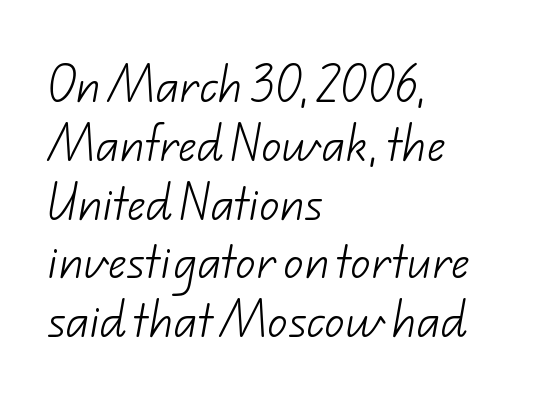
Q: Is the text bold? A: No.
Q: Is the typeface a serif or a sans-serif typeface? A: Sans-serif.
Q: Is the text underlined? A: No.
Q: How is the paragraph aligned? A: Left-aligned.
Q: Is the spacing between letters normal or unusually wide? A: Normal.
Q: Is the spacing between lines tight, normal or loose? A: Normal.
Q: Width (condensed, normal, or wide)? A: Normal.
Q: Stroke contrast? A: Low.
Q: x-height? A: Small.
Q: Monospaced? A: No.
